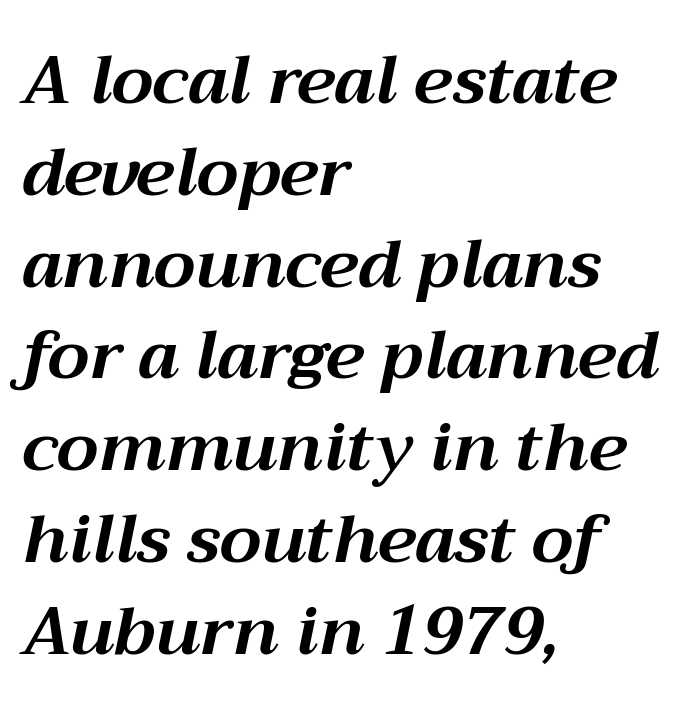
Q: Is the text bold? A: Yes.
Q: Is the text italic (slanted)? A: Yes, it leans right by about 12 degrees.
Q: Is the text underlined? A: No.
Q: How is the paragraph aligned? A: Left-aligned.
Q: Is the spacing between letters normal or unusually wide? A: Normal.
Q: Is the spacing between lines tight, normal or loose? A: Normal.
Q: Width (condensed, normal, or wide)? A: Normal.
Q: Stroke contrast? A: Medium.
Q: x-height? A: Medium.
Q: Monospaced? A: No.
